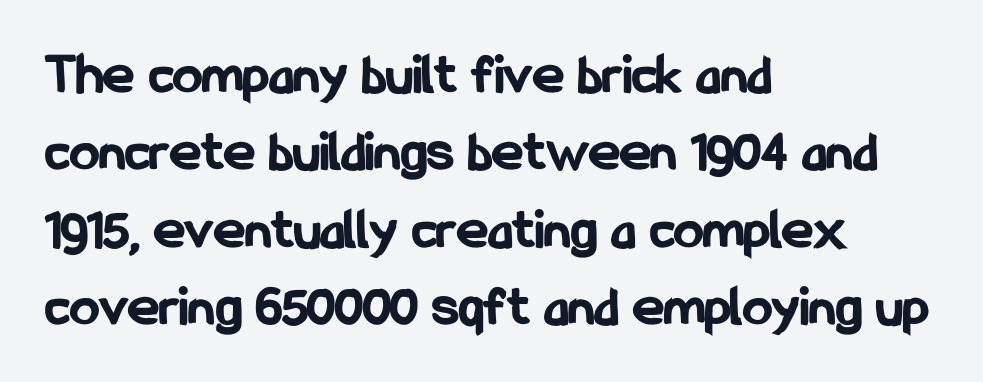
The image shows 59 px bold, condensed sans-serif type, upright; set left-aligned, normal line spacing (1.31x), normal letter spacing, not underlined; low stroke contrast and a medium x-height.
